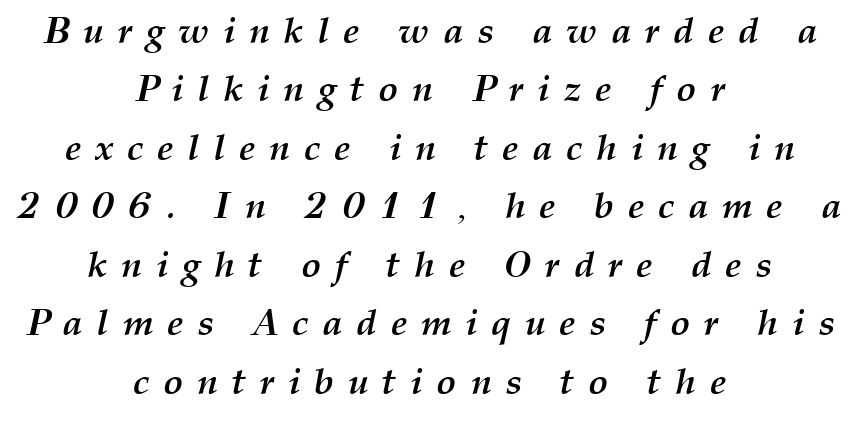
{"italic": "yes", "lean": "right", "slant_degrees": 12, "bold": "yes", "weight": "semibold", "width": "normal", "stroke_contrast": "medium", "x_height": "medium", "monospaced": "no", "underline": "no", "align": "center", "line_spacing": "normal", "line_spacing_ratio": 1.58, "letter_spacing": "wide", "letter_spacing_em": 0.37, "glyph_px": 37}
